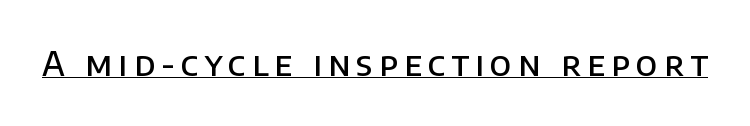
The image shows 33 px semibold sans-serif type, upright; set underlined; low stroke contrast and a large x-height.
